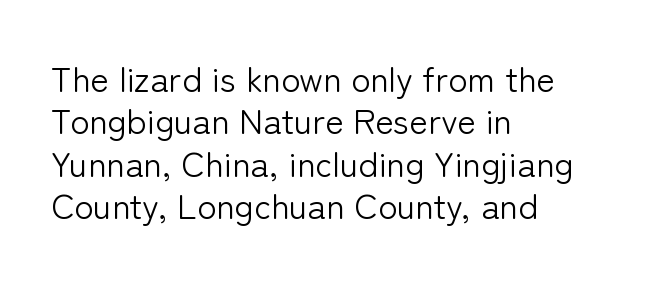
Each letter keeps its own natural width here, so spacing adapts to shape. Horizontal alignment here is leftward, the default for most running prose. The passage shown is typeset with a sans-serif family. No letter is thick-stroked: the sample isn't bold. The specimen reads as upright at a glance. Descenders hang freely into open space.
